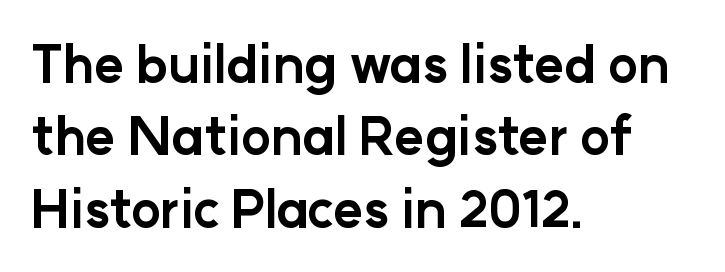
Does the weight exceed regular? Yes, all the way to bold. Proportional: the letters do not fall into vertical columns. Vertical strokes here are truly vertical. The horizontal fit of the characters is conventional and even. Vertical spacing — default.
